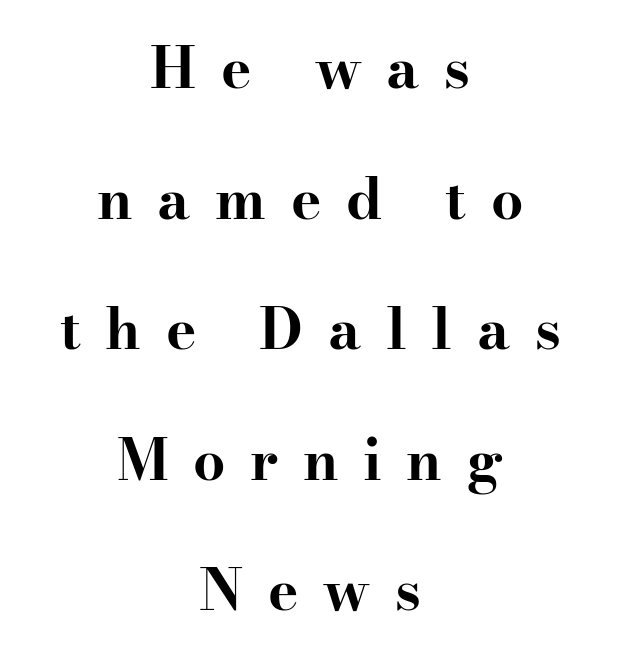
{"serif": "yes", "italic": "no", "bold": "yes", "weight": "bold", "width": "wide", "stroke_contrast": "high", "x_height": "small", "monospaced": "no", "underline": "no", "align": "center", "line_spacing": "loose", "line_spacing_ratio": 2.29, "letter_spacing": "wide", "letter_spacing_em": 0.43, "glyph_px": 57}
